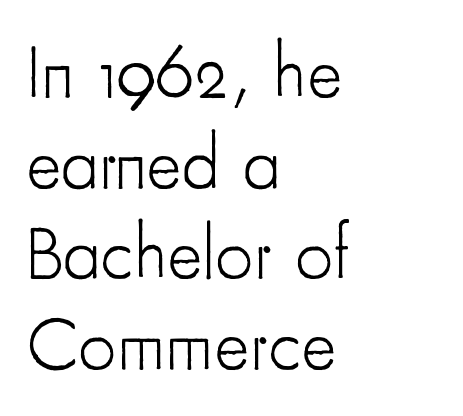
{"serif": "no", "italic": "no", "bold": "no", "weight": "light", "width": "condensed", "stroke_contrast": "low", "x_height": "small", "monospaced": "no", "underline": "no", "align": "left", "line_spacing_ratio": 1.21, "letter_spacing": "normal", "letter_spacing_em": 0.0, "glyph_px": 75}
